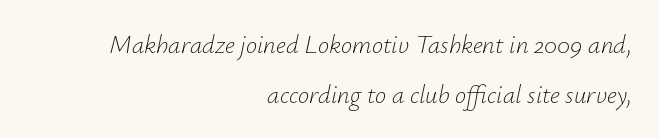
The image shows 25 px text type, italic (leaning right); set right-aligned, loose line spacing (2.01x), normal letter spacing, not underlined.
